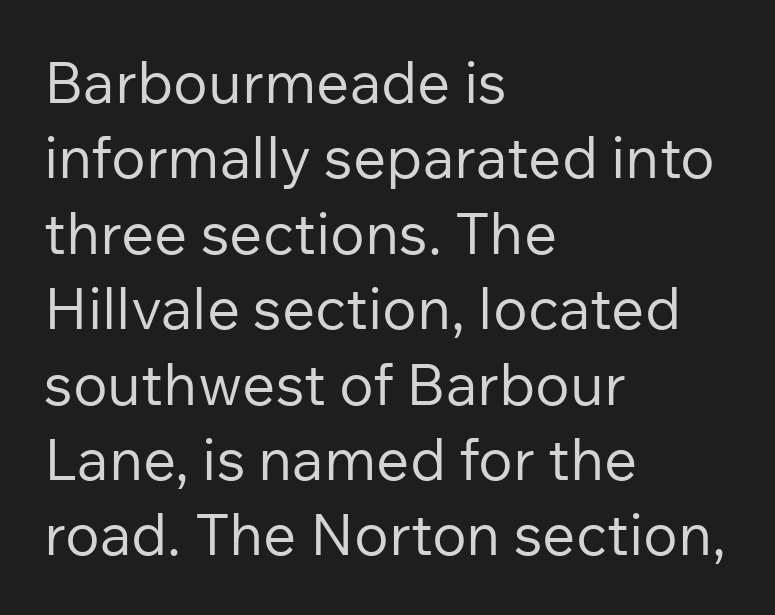
The image shows 58 px regular-weight sans-serif type, upright; set left-aligned, normal line spacing (1.3x), normal letter spacing, not underlined; low stroke contrast and a medium x-height.
